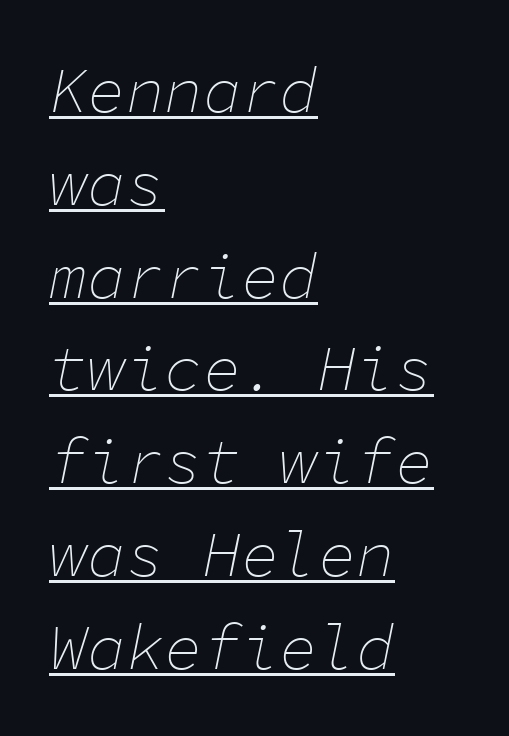
The image shows 64 px thin type, italic (leaning right), monospaced; set left-aligned, normal line spacing (1.45x), normal letter spacing, underlined; low stroke contrast and a medium x-height.
